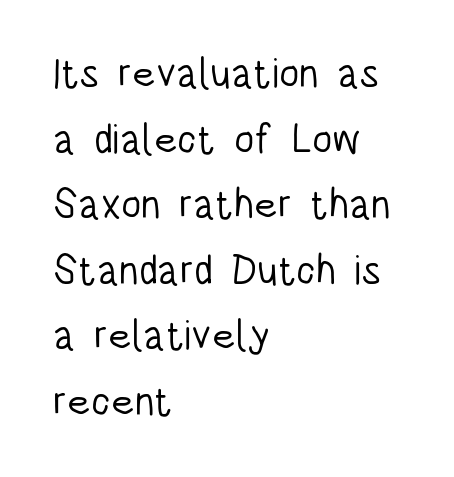
The image shows 41 px light, condensed sans-serif type, upright; set left-aligned, normal line spacing (1.6x), normal letter spacing, not underlined; low stroke contrast and a large x-height.
